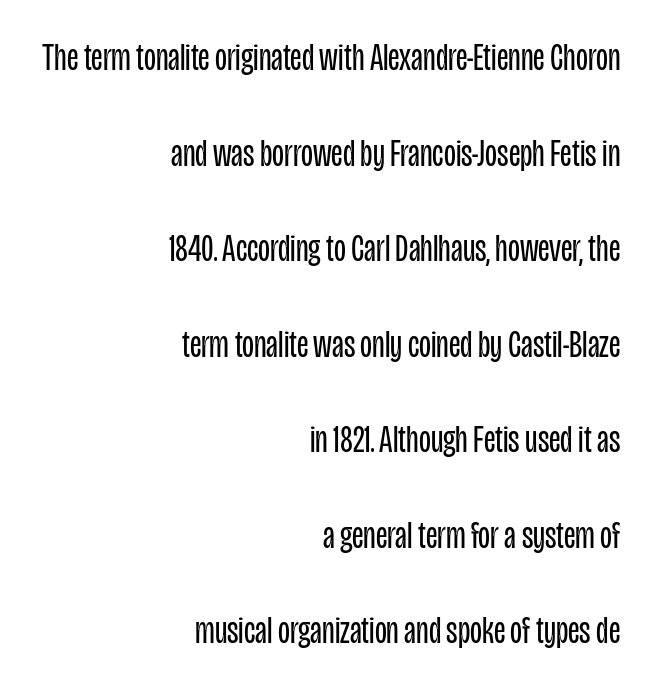
The image shows 39 px regular-weight, condensed sans-serif type, upright; set right-aligned, loose line spacing (2.45x), normal letter spacing, not underlined; low stroke contrast and a large x-height.
